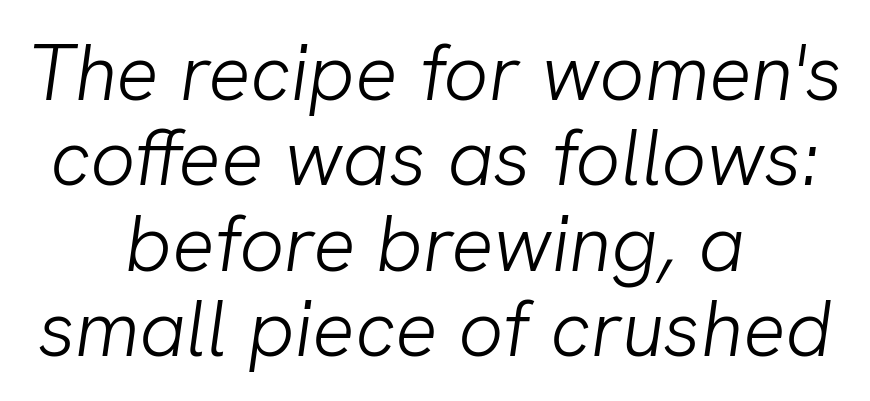
Q: Is the text bold? A: No.
Q: Is the typeface a serif or a sans-serif typeface? A: Sans-serif.
Q: Is the text underlined? A: No.
Q: How is the paragraph aligned? A: Centered.
Q: Is the spacing between letters normal or unusually wide? A: Normal.
Q: Is the spacing between lines tight, normal or loose? A: Tight.
Q: Width (condensed, normal, or wide)? A: Normal.
Q: Stroke contrast? A: Low.
Q: x-height? A: Medium.
Q: Monospaced? A: No.
